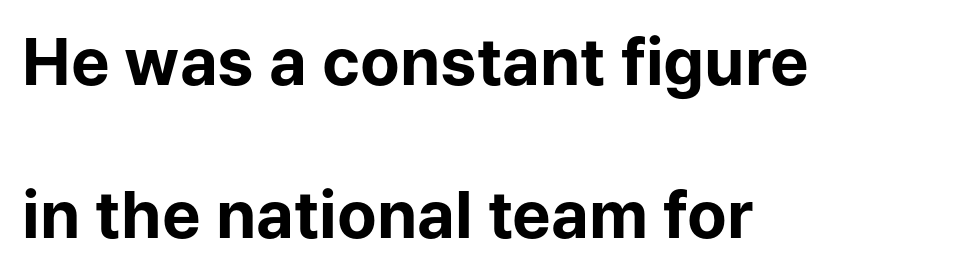
Q: Is the text bold? A: Yes.
Q: Is the text italic (slanted)? A: No, it is upright.
Q: Is the typeface a serif or a sans-serif typeface? A: Sans-serif.
Q: Is the text underlined? A: No.
Q: How is the paragraph aligned? A: Left-aligned.
Q: Is the spacing between letters normal or unusually wide? A: Normal.
Q: Is the spacing between lines tight, normal or loose? A: Loose.
Q: Width (condensed, normal, or wide)? A: Normal.
Q: Stroke contrast? A: Low.
Q: x-height? A: Medium.
Q: Monospaced? A: No.
